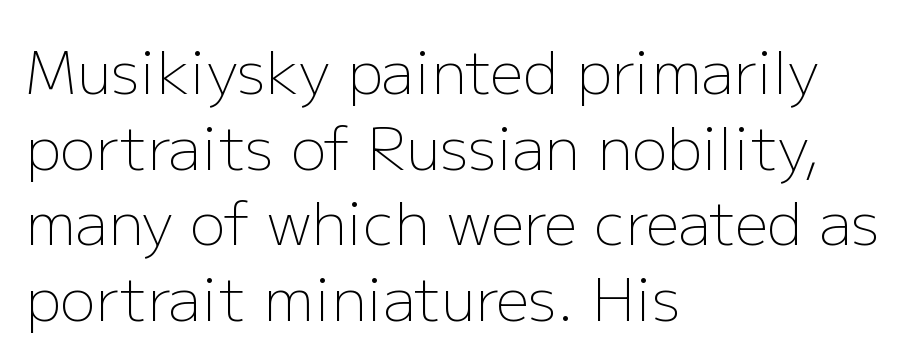
The passage shown is not underscored anywhere. These lines are composed in type without serifs. Honestly, the letter spacing is just normal — you wouldn't notice it. Unlike italic type, these characters show no tilt at all. Baseline-to-baseline distance is the conventional proportion of letter height. Think of a printed novel: that variable character pitch is what you see here.
